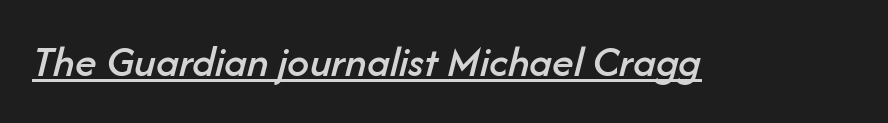
Looking at the ascenders, they clearly lean. The rendering uses the underline text-decoration. Spacing verdict: proportional, widths tailored to each character. No extra tracking has been applied to these lines.
